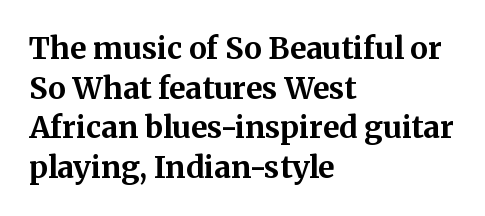
A clean baseline with only descenders dipping below it. Short and long lines alike share a common starting point at left. Nope, not italic — everything's standing straight. The letters are bold, with thick, heavy strokes.
